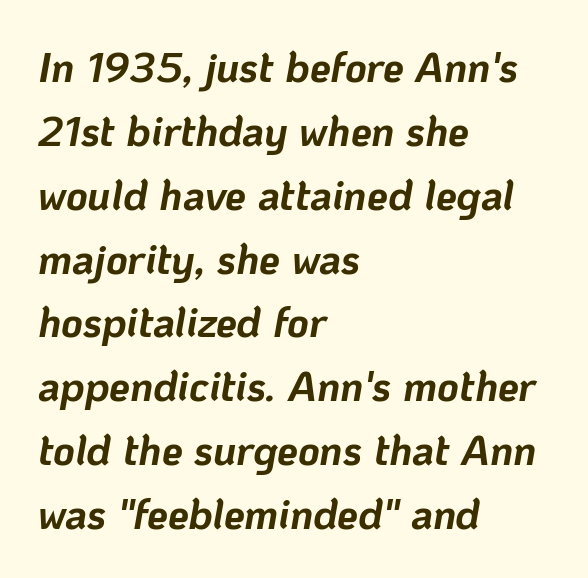
Just letters on the line, the space beneath them empty. Inter-character spacing is left at the font's built-in metrics. The letters are slanted; this is an italic face. The letters advance in unequal steps, a hallmark of proportional type.
